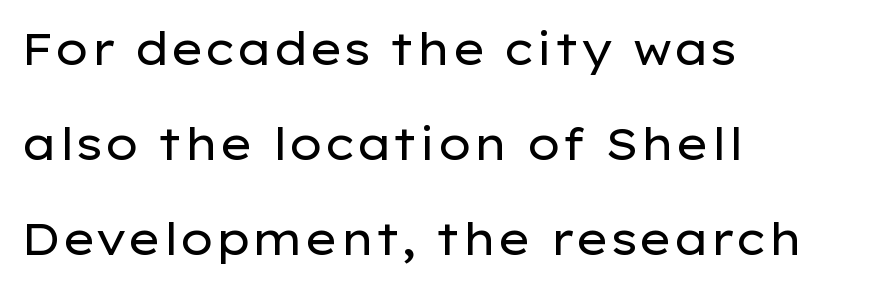
{"serif": "no", "italic": "no", "bold": "no", "weight": "regular", "width": "wide", "stroke_contrast": "low", "x_height": "medium", "monospaced": "no", "underline": "no", "align": "left", "line_spacing": "loose", "line_spacing_ratio": 2.16, "letter_spacing": "normal", "letter_spacing_em": 0.0, "glyph_px": 44}
